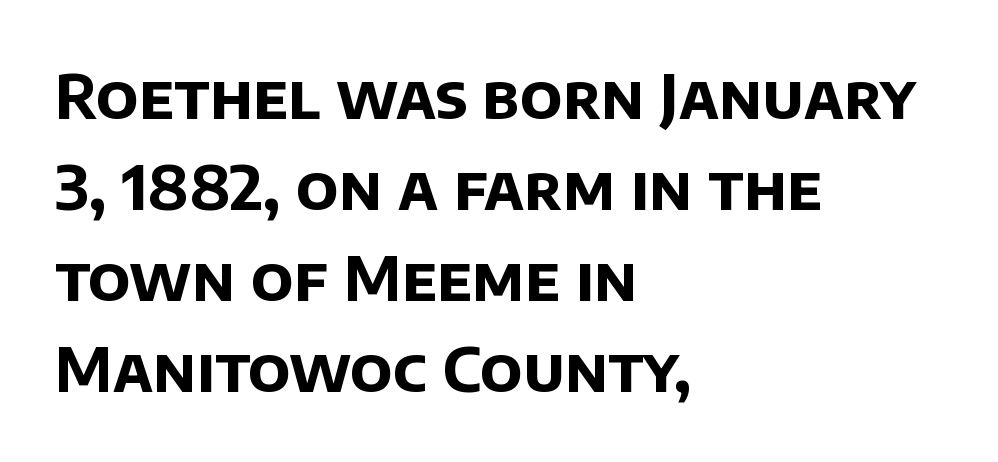
The image shows 62 px bold sans-serif type; set left-aligned, normal line spacing (1.47x), normal letter spacing, not underlined; low stroke contrast and a large x-height.
